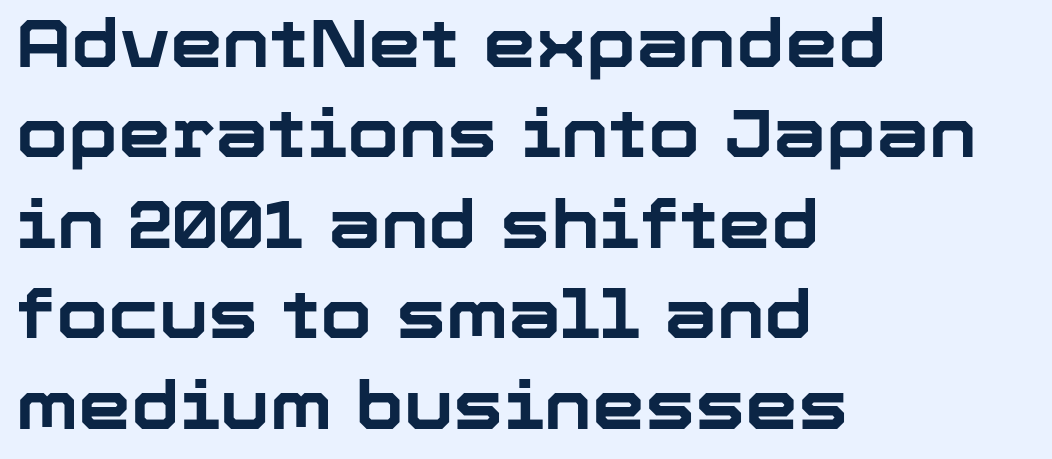
The passage shown is typed in a proportional face where columns would drift. The string is rendered with underlining switched off. Leftover space on each line is placed entirely after the last word. Nothing unusual about the tracking: characters are spaced as the font intends. On the weight axis this lands at bold, roughly 700.
